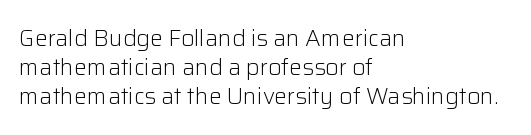
The image shows 23 px text type, upright; set left-aligned, normal line spacing (1.27x), normal letter spacing, not underlined.
